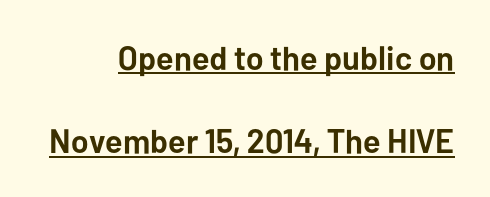
Caption: multi-line text, flush right, ragged left. Upright lettering throughout. How are the letters spaced? Ordinarily, with no added tracking. Observe the absence of serifs on each vertical stroke in this sample. Students, observe: this is what heavily led, spacious text looks like. This sample has the flowing, uneven cadence of proportional lettering.
